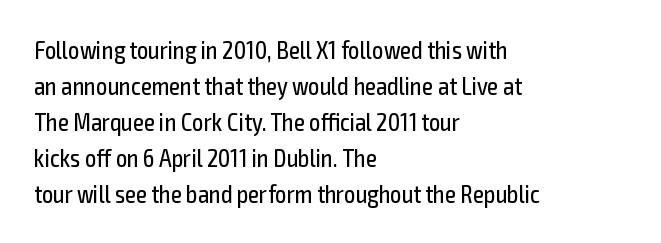
{"italic": "no", "bold": "no", "underline": "no", "align": "left", "line_spacing": "normal", "line_spacing_ratio": 1.44, "letter_spacing": "normal", "letter_spacing_em": 0.0, "glyph_px": 25}
